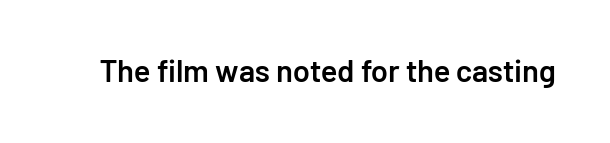
The image shows 31 px semibold sans-serif type, upright; set normal letter spacing, not underlined; low stroke contrast and a medium x-height.
